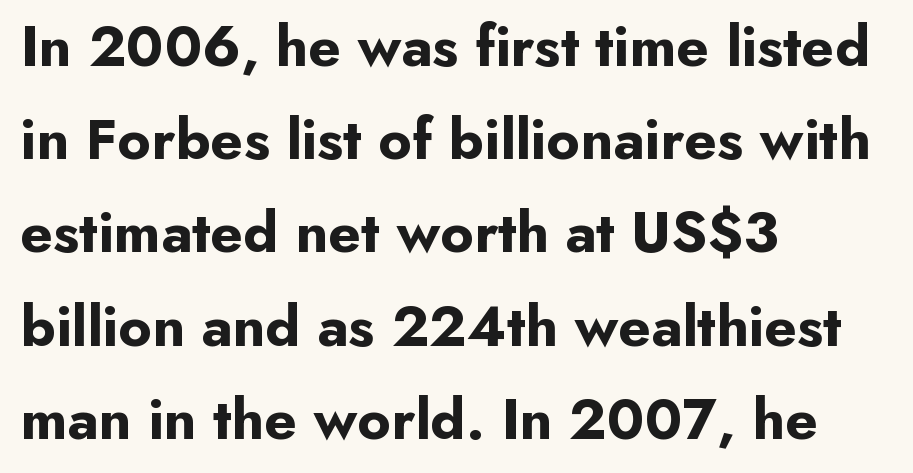
The image shows 59 px bold sans-serif type, upright; set left-aligned, normal line spacing (1.58x), normal letter spacing, not underlined; low stroke contrast and a small x-height.
